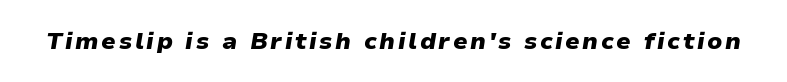
{"italic": "yes", "lean": "right", "slant_degrees": 9, "bold": "yes", "underline": "no", "glyph_px": 24}
